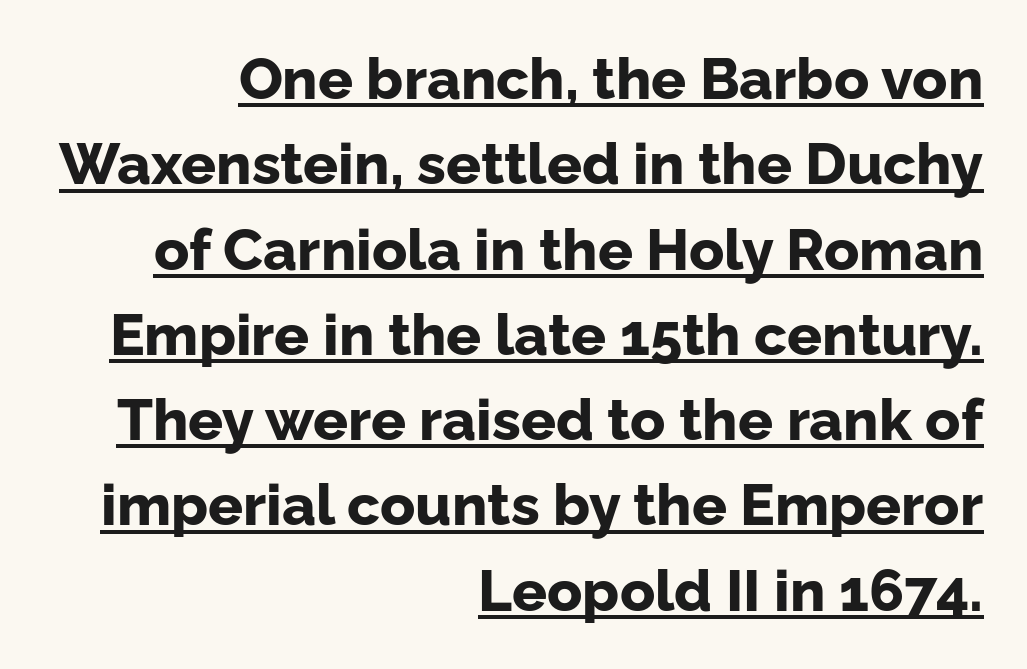
The setting favours the right margin, as signatures and pull-quotes sometimes do. Bold? Absolutely — the strokes are thick and heavy. There is no visible air inserted between adjacent glyphs. Do the letters lean? They stand straight. One glance says typical: line gaps are just what's usual. Is this a fixed-width face? No — the glyphs have proportional, varying widths.
